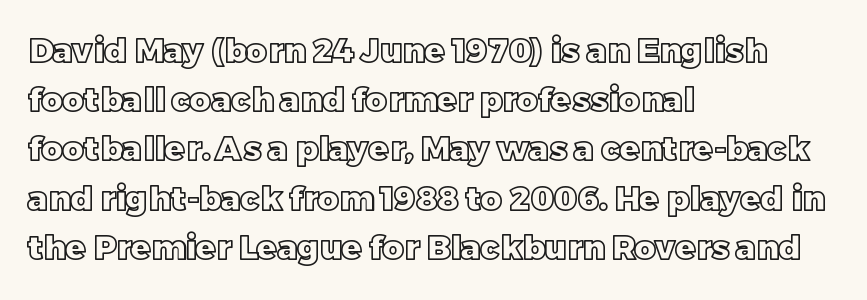
The passage shown is typed in a proportional face where columns would drift. Underlining? Definitely not there. Which margin do the lines hug? The left one — the right edge is uneven. Nope, not italic — everything's standing straight. The line texture is even and compact thanks to regular tracking. Evenly set lines give the paragraph a standard silhouette.
